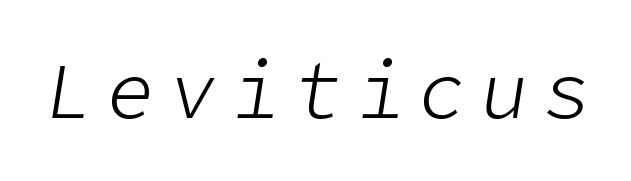
{"italic": "yes", "lean": "right", "slant_degrees": 9, "bold": "no", "weight": "light", "width": "normal", "stroke_contrast": "low", "x_height": "medium", "underline": "no", "letter_spacing": "wide", "letter_spacing_em": 0.2, "glyph_px": 78}
